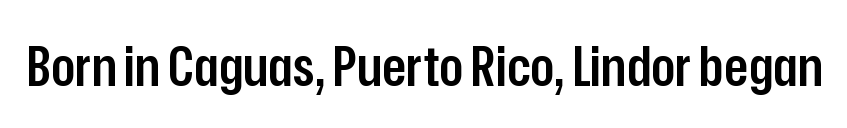
The image shows 56 px semibold, condensed sans-serif type, upright; set normal letter spacing, not underlined; low stroke contrast and a medium x-height.
